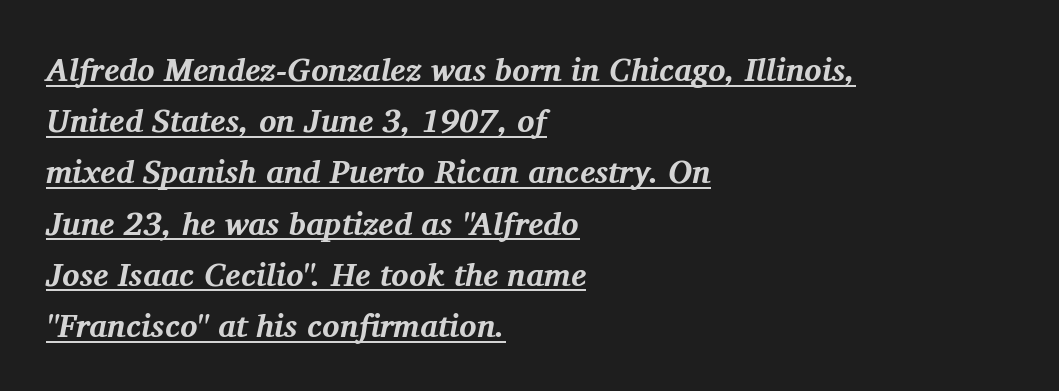
Q: Is the text bold? A: Yes.
Q: Is the text italic (slanted)? A: Yes, it leans right by about 11 degrees.
Q: Is the typeface a serif or a sans-serif typeface? A: Serif.
Q: Is the text underlined? A: Yes.
Q: How is the paragraph aligned? A: Left-aligned.
Q: Is the spacing between letters normal or unusually wide? A: Normal.
Q: Is the spacing between lines tight, normal or loose? A: Normal.
Q: Width (condensed, normal, or wide)? A: Normal.
Q: Stroke contrast? A: Medium.
Q: x-height? A: Medium.
Q: Monospaced? A: No.
